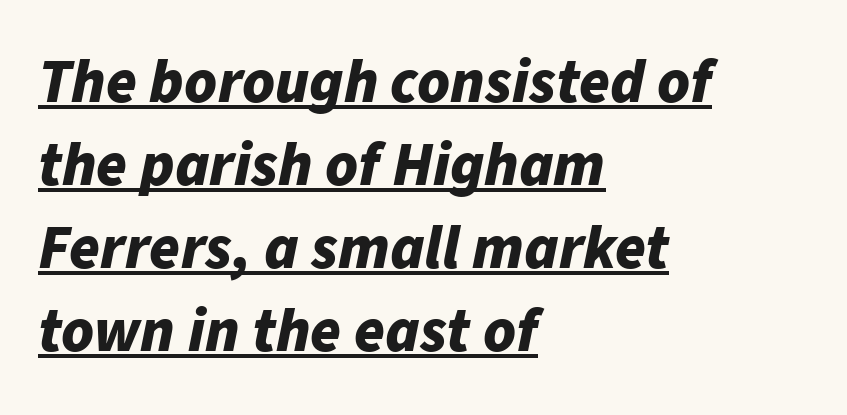
{"italic": "yes", "lean": "right", "slant_degrees": 11, "bold": "yes", "weight": "bold", "width": "normal", "stroke_contrast": "low", "x_height": "medium", "monospaced": "no", "underline": "yes", "align": "left", "line_spacing": "normal", "line_spacing_ratio": 1.34, "letter_spacing": "normal", "letter_spacing_em": 0.0, "glyph_px": 62}
